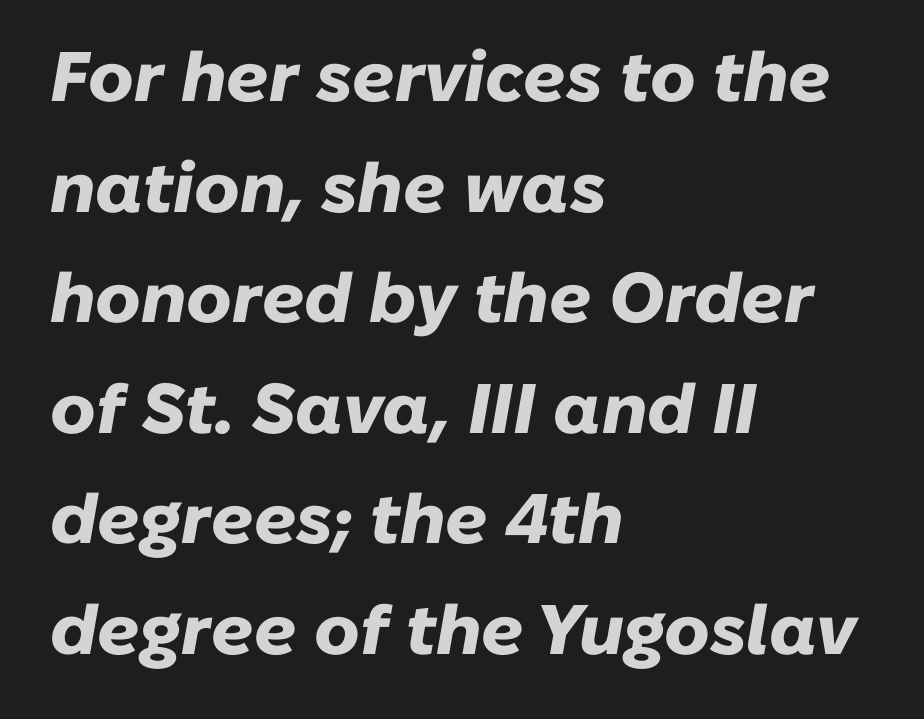
The image shows 70 px heavy type, italic (leaning right); set left-aligned, normal line spacing (1.58x), normal letter spacing, not underlined; low stroke contrast and a medium x-height.
